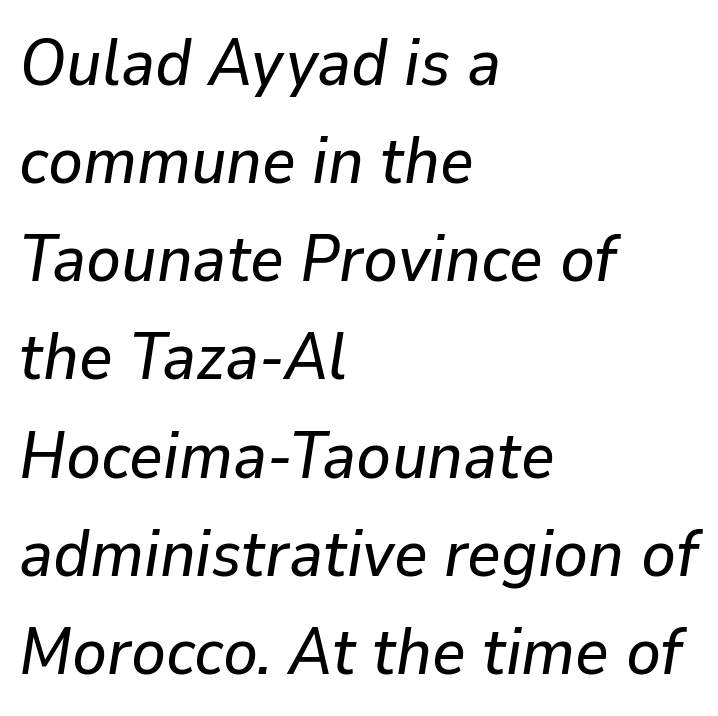
The image shows 65 px text type, italic (leaning right); set left-aligned, normal line spacing (1.51x), normal letter spacing, not underlined; low stroke contrast and a medium x-height.
